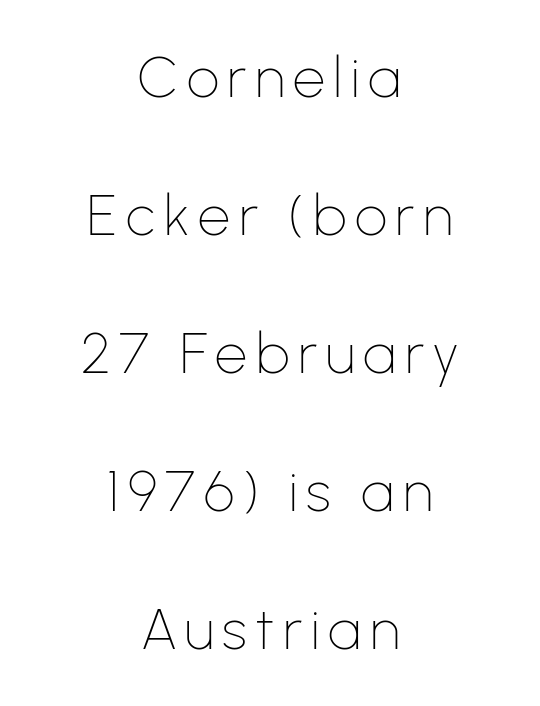
The image shows 57 px thin sans-serif type, upright; set centered, loose line spacing (2.42x), not underlined; low stroke contrast and a medium x-height.
